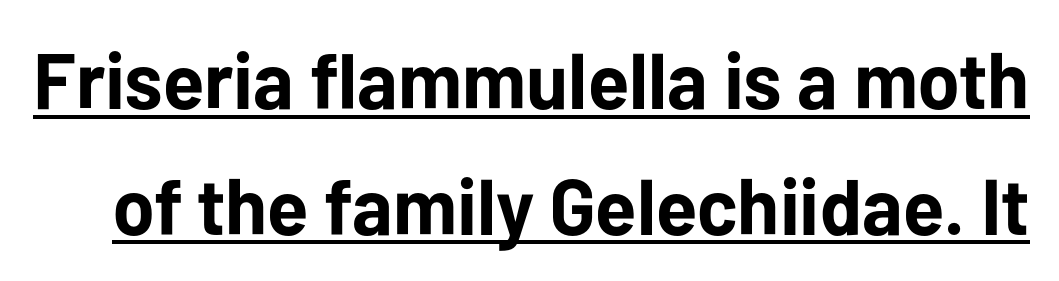
Here the designer chose a conventional face with non-uniform glyph widths. Leading matches the norm, producing a regular column. Its strokes are broad and dark, the hallmark of bold type. Designer's note — italics off, roman on. A typesetter would call this zero additional tracking.
